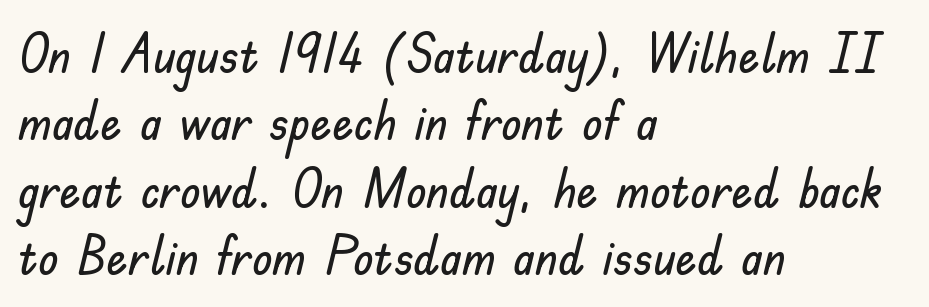
The gap between lines stays unmarked. A student would call this left alignment; a typographer would say flush left, rag right. Letter spacing: default. You could not count columns in this text — the font is proportionally spaced. The passage shown is typeset with a sans-serif family.
